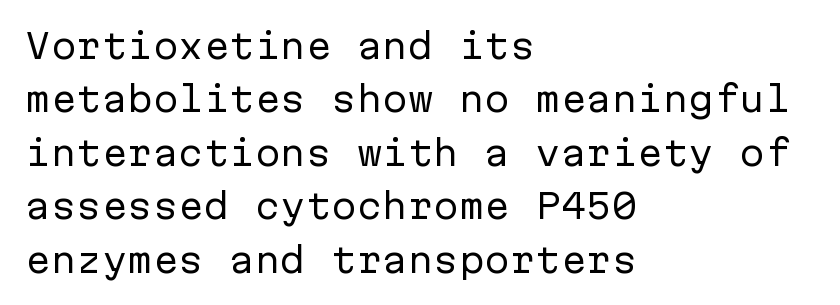
{"serif": "no", "italic": "no", "bold": "no", "weight": "regular", "width": "normal", "stroke_contrast": "low", "x_height": "medium", "monospaced": "yes", "underline": "no", "align": "left", "line_spacing": "normal", "line_spacing_ratio": 1.57, "letter_spacing": "normal", "letter_spacing_em": 0.0, "glyph_px": 34}
